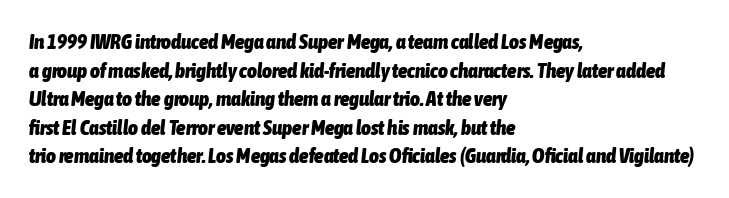
Q: Is the text bold? A: Yes.
Q: Is the text italic (slanted)? A: Yes, it leans right by about 6 degrees.
Q: Is the text underlined? A: No.
Q: How is the paragraph aligned? A: Left-aligned.
Q: Is the spacing between letters normal or unusually wide? A: Normal.
Q: Is the spacing between lines tight, normal or loose? A: Normal.
